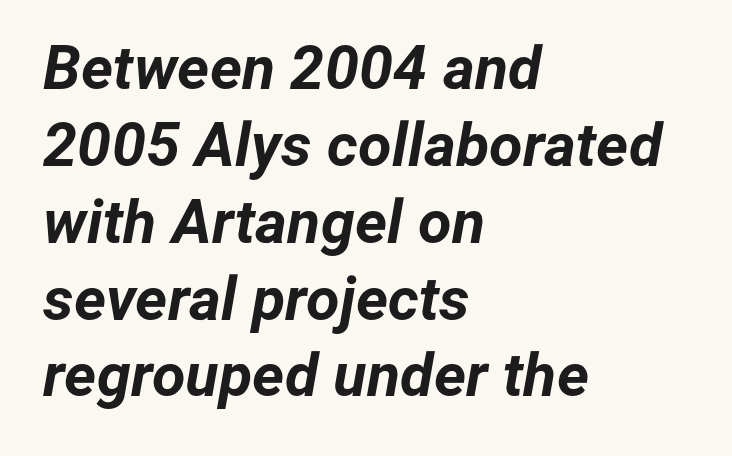
The image shows 61 px bold type, italic (leaning right); set left-aligned, normal line spacing (1.26x), normal letter spacing, not underlined; low stroke contrast and a medium x-height.
